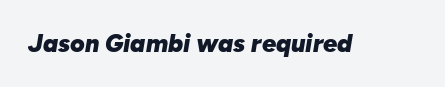
{"italic": "yes", "lean": "right", "slant_degrees": 10, "bold": "yes", "underline": "no", "letter_spacing": "normal", "letter_spacing_em": 0.0, "glyph_px": 25}
